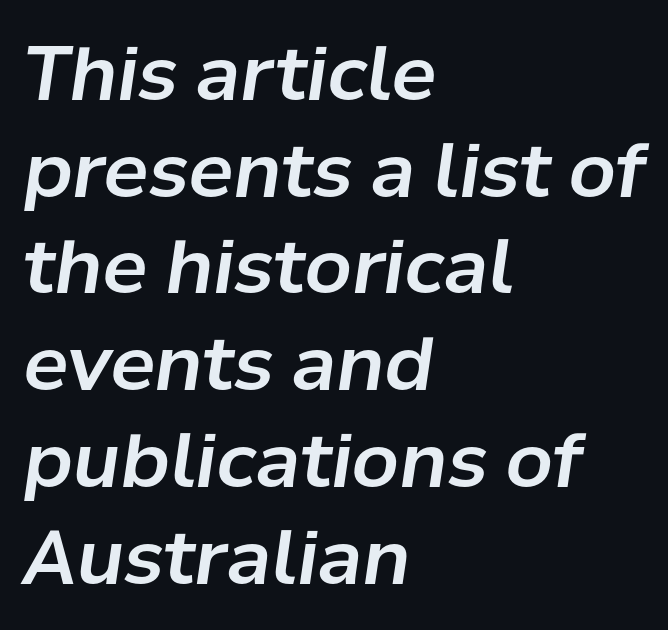
{"italic": "yes", "lean": "right", "slant_degrees": 8, "width": "normal", "stroke_contrast": "low", "x_height": "medium", "monospaced": "no", "underline": "no", "align": "left", "line_spacing": "normal", "line_spacing_ratio": 1.29, "letter_spacing": "normal", "letter_spacing_em": 0.0, "glyph_px": 75}
